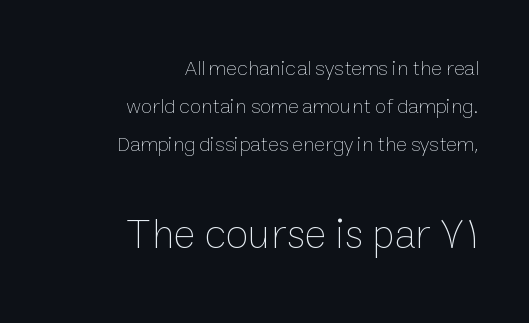
The rendering uses natural spacing where letterforms have individual widths. The letterforms sit shoulder to shoulder at normal distance. Just letters on the line, the space beneath them empty. Posture: straight, roman, zero tilt. No extra ink here — the face is not bold. Reading top to bottom, the characters get bigger at the block break.
